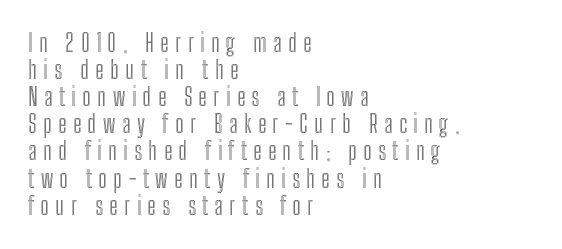
Each word looks stretched out because of the extra space between its letters. The type sits square on the baseline with zero lean. Leftover space on each line is placed entirely after the last word. Each new line begins almost immediately beneath the previous one.
